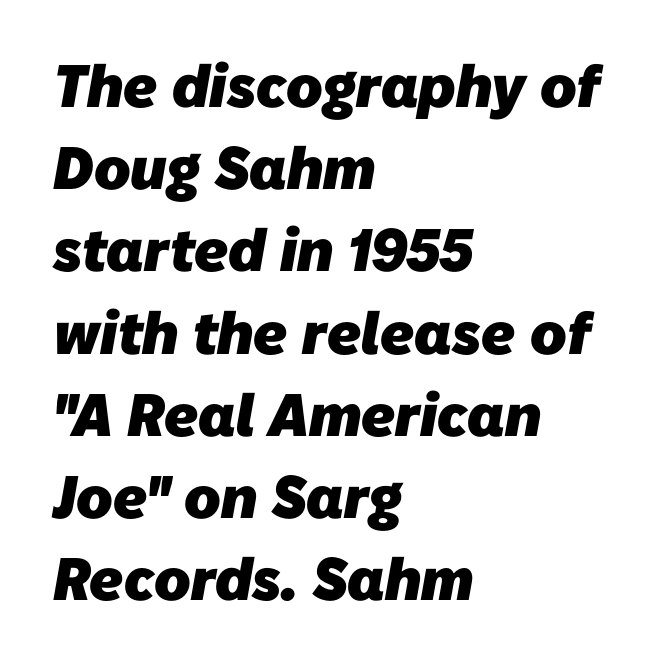
The image shows 60 px heavy sans-serif type; set left-aligned, normal line spacing (1.37x), normal letter spacing, not underlined; low stroke contrast and a medium x-height.
